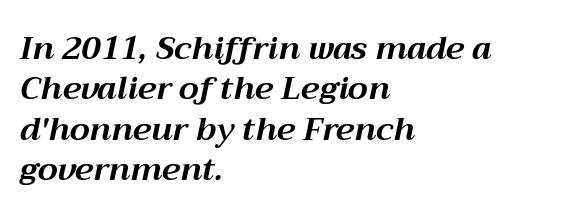
Posture: slanted. Beneath every word, the page is bare. Regular leading. A typesetter would call this proportional, since set widths differ per character.
